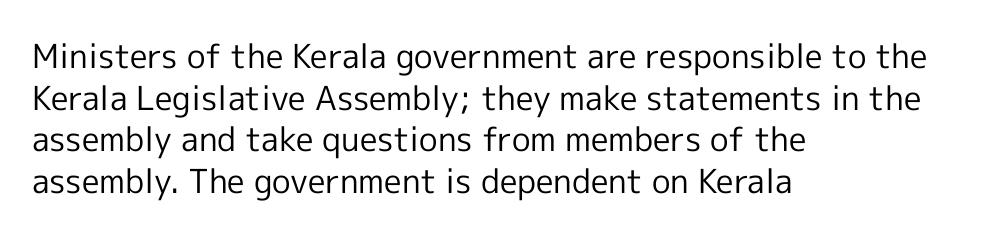
The image shows 33 px regular-weight sans-serif type, upright; set left-aligned, normal line spacing (1.26x), normal letter spacing, not underlined; a medium x-height.
